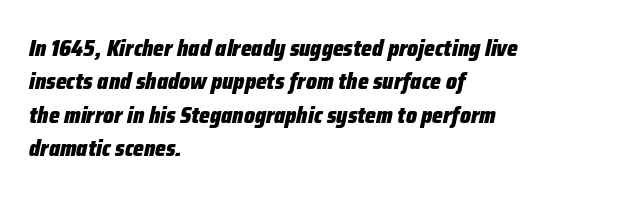
The image shows 23 px bold type, italic (leaning right); set left-aligned, normal line spacing (1.45x), normal letter spacing, not underlined.
